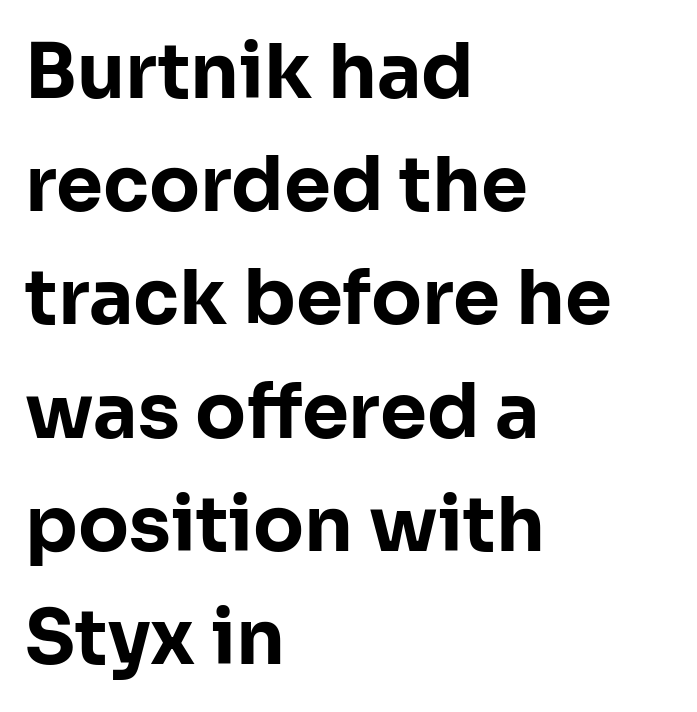
The image shows 75 px bold sans-serif type, upright; set left-aligned, normal line spacing (1.51x), normal letter spacing, not underlined; low stroke contrast and a medium x-height.
